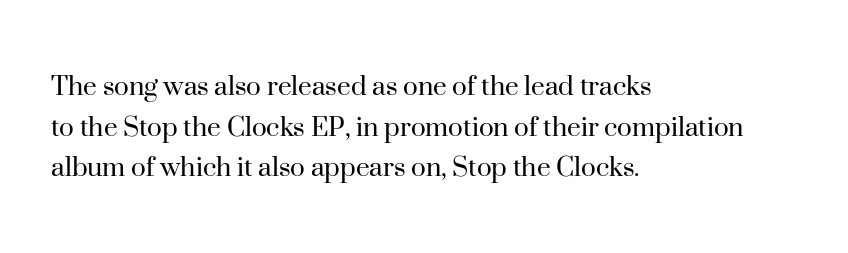
Q: Is the text bold? A: No.
Q: Is the text italic (slanted)? A: No, it is upright.
Q: Is the typeface a serif or a sans-serif typeface? A: Serif.
Q: Is the text underlined? A: No.
Q: How is the paragraph aligned? A: Left-aligned.
Q: Is the spacing between letters normal or unusually wide? A: Normal.
Q: Is the spacing between lines tight, normal or loose? A: Normal.
Q: Width (condensed, normal, or wide)? A: Normal.
Q: Stroke contrast? A: High.
Q: x-height? A: Small.
Q: Monospaced? A: No.
